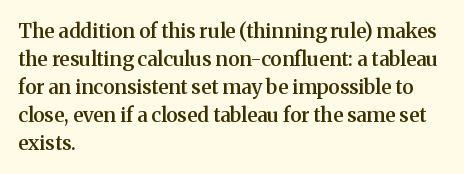
Designer's note — italics off, roman on. How are the letters spaced? Ordinarily, with no added tracking. Heft: intermediate — a semibold. Horizontal bands of white between lines are of average thickness. The typesetter chose a ragged-right arrangement here. Beneath every word, the page is bare.
